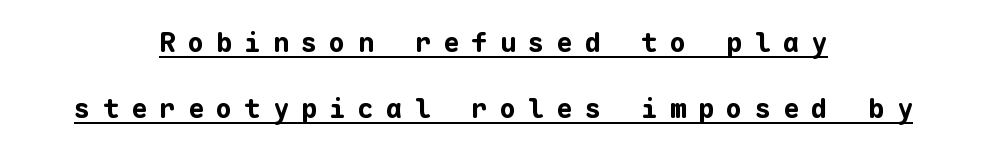
The type sits square on the baseline with zero lean. The face used here has the dense, thick strokes of a bold. The passage is arranged like a title page — every line centered. Beneath each row of characters lies a ruled line. Tracking here is generous; glyphs stand well apart from one another.
